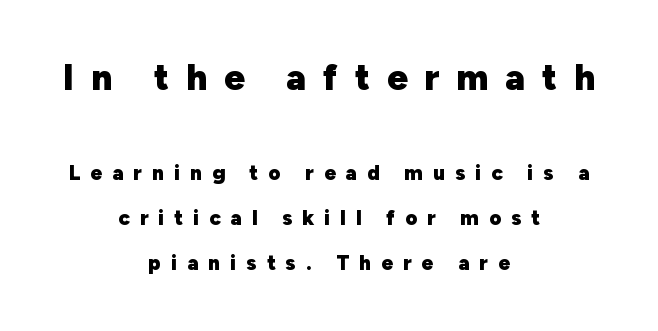
The image shows 36 px heavy sans-serif type, upright; set centered, loose line spacing (2.13x), unusually wide letter spacing (+0.47 em), not underlined; the first (top) block is 1.71x larger; low stroke contrast and a medium x-height.
